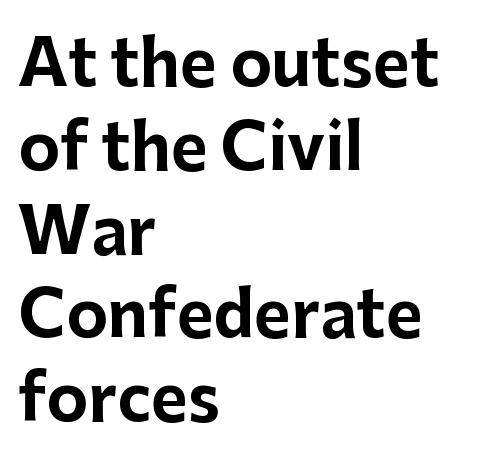
The horizontal fit of the characters is conventional and even. The letters carry no serifs — their stems end cleanly without finishing strokes. Bare-footed words on every line. A typesetter would call this proportional, since set widths differ per character.
